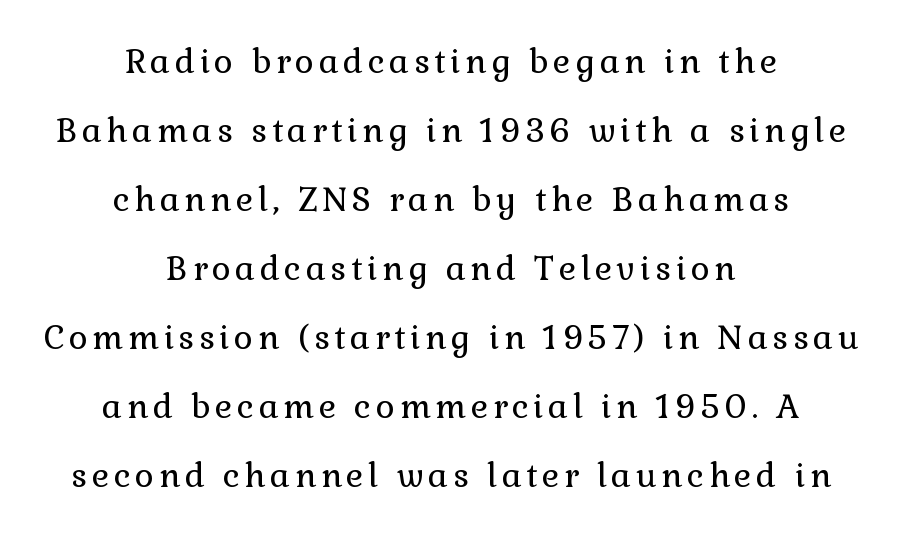
The image shows 33 px regular-weight serif type, upright; set centered, loose line spacing (2.09x), not underlined; low stroke contrast and a medium x-height.
